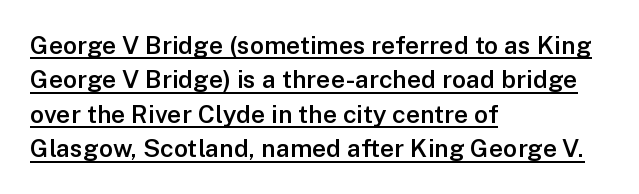
The image shows 25 px text type, upright; set left-aligned, normal line spacing (1.38x), normal letter spacing, underlined.
